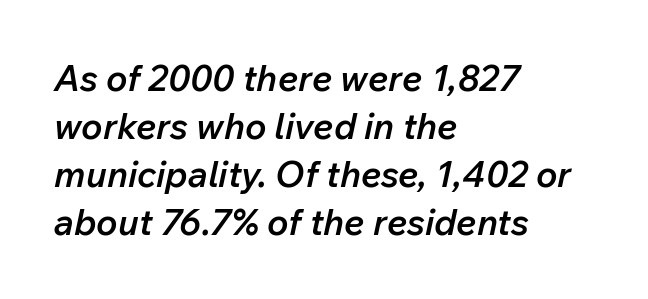
The image shows 36 px semibold type, italic (leaning right); set left-aligned, normal line spacing (1.33x), normal letter spacing, not underlined; low stroke contrast and a medium x-height.
